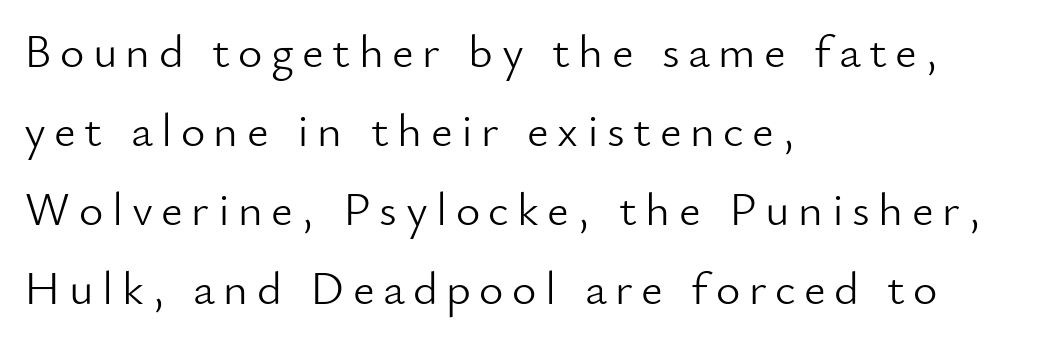
The image shows 47 px light sans-serif type, upright; set left-aligned, normal line spacing (1.68x), not underlined; low stroke contrast and a small x-height.
